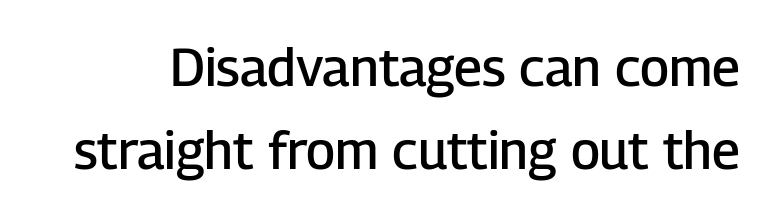
Rule under the text: the space is simply empty. How would I describe the line gaps? Plain and ordinary. Tall strokes in this sample are plumb rather than angled. Students, note that the glyphs here touch the page at normal intervals.
